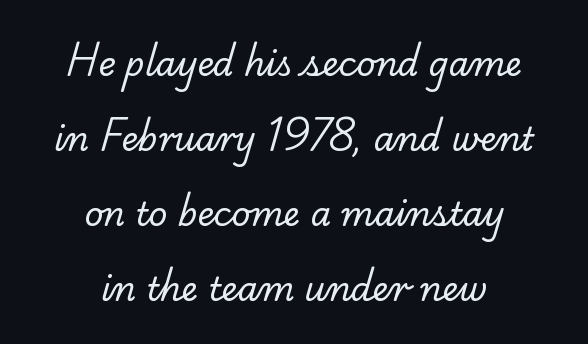
{"bold": "no", "weight": "regular", "width": "normal", "stroke_contrast": "low", "x_height": "small", "monospaced": "no", "underline": "no", "align": "center", "line_spacing": "loose", "line_spacing_ratio": 2.27, "letter_spacing": "normal", "letter_spacing_em": 0.0, "glyph_px": 33}
